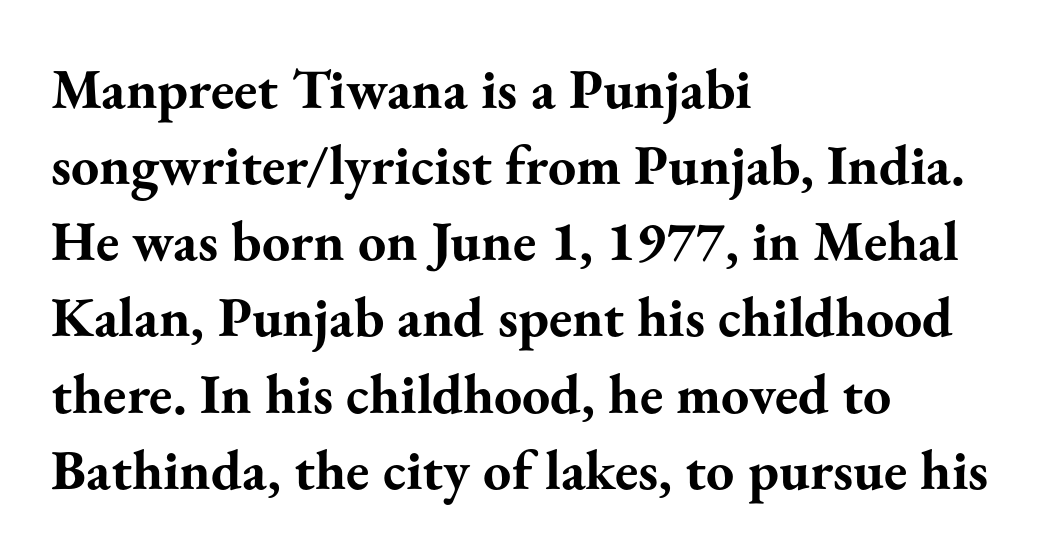
{"serif": "yes", "italic": "no", "bold": "yes", "weight": "bold", "width": "normal", "stroke_contrast": "medium", "x_height": "small", "monospaced": "no", "underline": "no", "align": "left", "line_spacing": "normal", "line_spacing_ratio": 1.36, "letter_spacing": "normal", "letter_spacing_em": 0.0, "glyph_px": 56}
